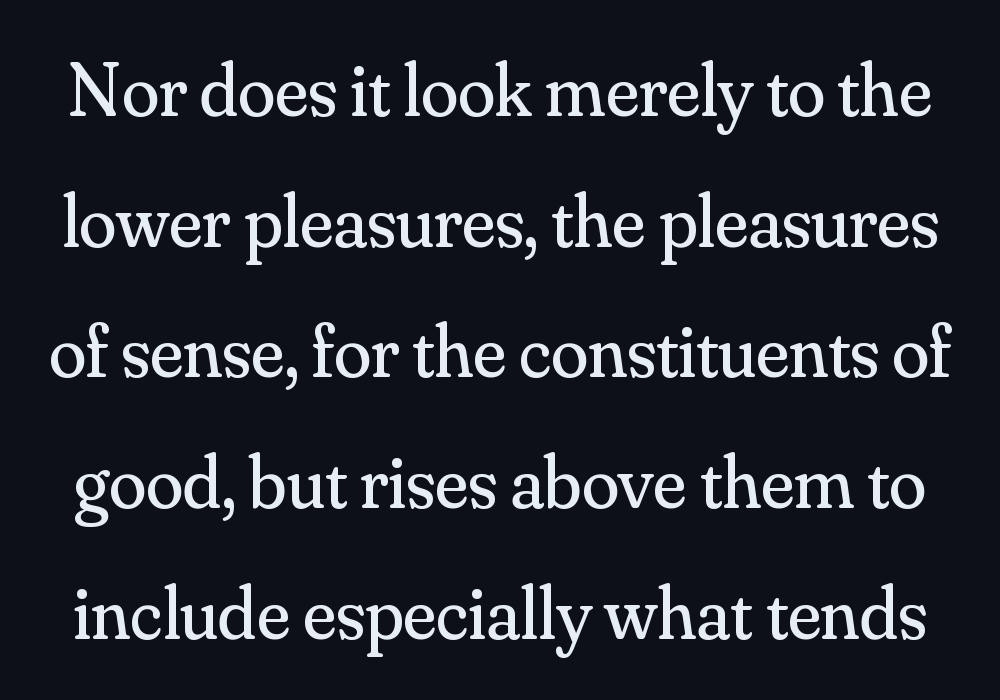
Q: Is the text bold? A: No.
Q: Is the text italic (slanted)? A: No, it is upright.
Q: Is the typeface a serif or a sans-serif typeface? A: Serif.
Q: Is the text underlined? A: No.
Q: Is the spacing between letters normal or unusually wide? A: Normal.
Q: Width (condensed, normal, or wide)? A: Normal.
Q: Stroke contrast? A: Medium.
Q: x-height? A: Small.
Q: Monospaced? A: No.
